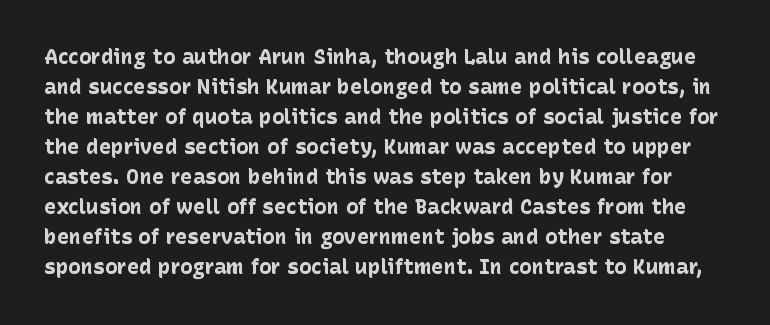
Q: Is the text bold? A: Yes.
Q: Is the text italic (slanted)? A: No, it is upright.
Q: Is the text underlined? A: No.
Q: Is the spacing between letters normal or unusually wide? A: Normal.
Q: Is the spacing between lines tight, normal or loose? A: Normal.
